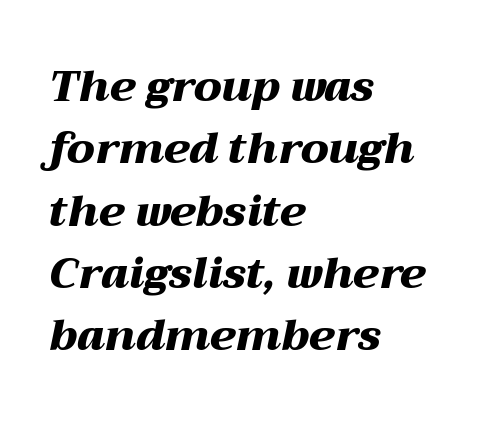
The image shows 43 px heavy, wide type, italic (leaning right); set left-aligned, normal line spacing (1.45x), normal letter spacing, not underlined; medium stroke contrast and a medium x-height.
